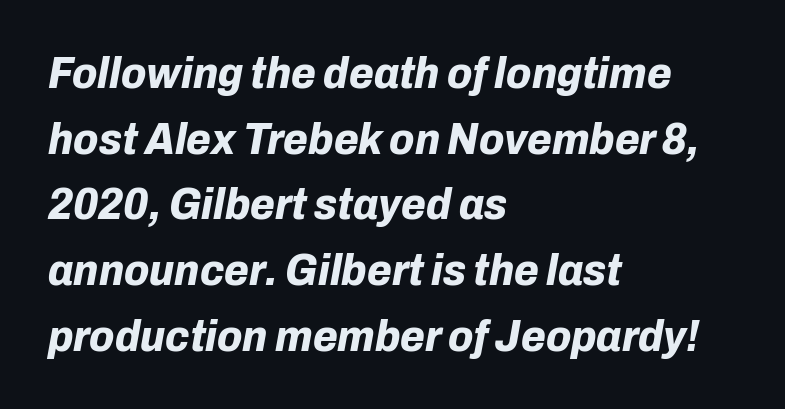
Line beginnings align vertically; line endings do not. Is the type slanted? Yes — the strokes lean at a clear angle. Tracking value appears to be zero — textbook default spacing. Quick note: underline off. The face used here is proportionally spaced, like ordinary book or web type. Successive baselines arrive at the customary interval.
